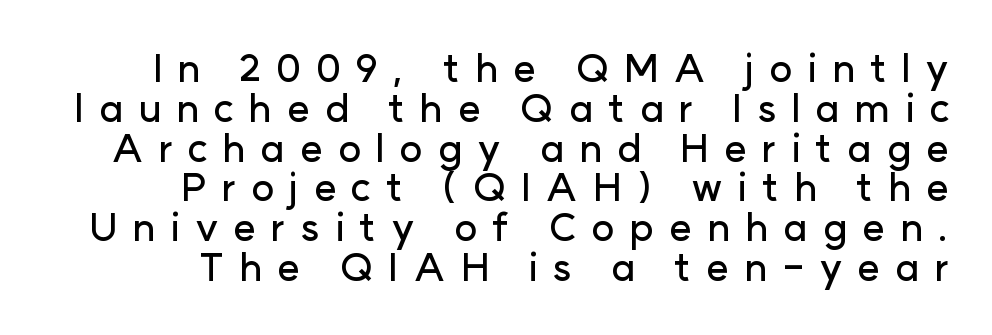
{"serif": "no", "italic": "no", "width": "normal", "stroke_contrast": "low", "x_height": "medium", "monospaced": "no", "underline": "no", "align": "right", "line_spacing": "tight", "line_spacing_ratio": 1.02, "letter_spacing": "wide", "letter_spacing_em": 0.38, "glyph_px": 39}
